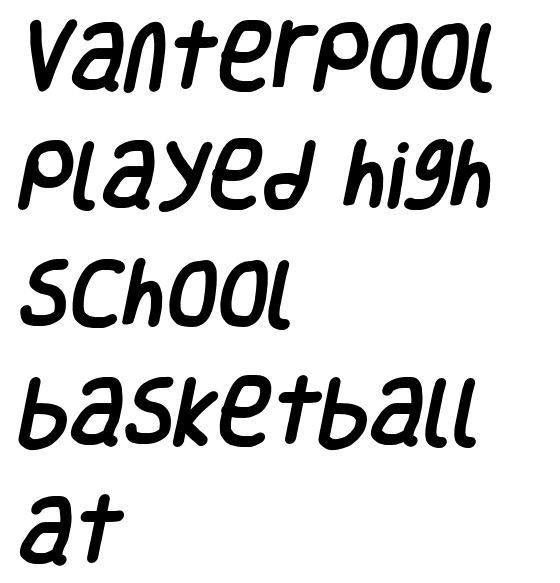
Q: Is the typeface a serif or a sans-serif typeface? A: Sans-serif.
Q: Is the text underlined? A: No.
Q: How is the paragraph aligned? A: Left-aligned.
Q: Is the spacing between letters normal or unusually wide? A: Normal.
Q: Is the spacing between lines tight, normal or loose? A: Normal.
Q: Width (condensed, normal, or wide)? A: Condensed.
Q: Stroke contrast? A: Low.
Q: x-height? A: Large.
Q: Monospaced? A: No.
